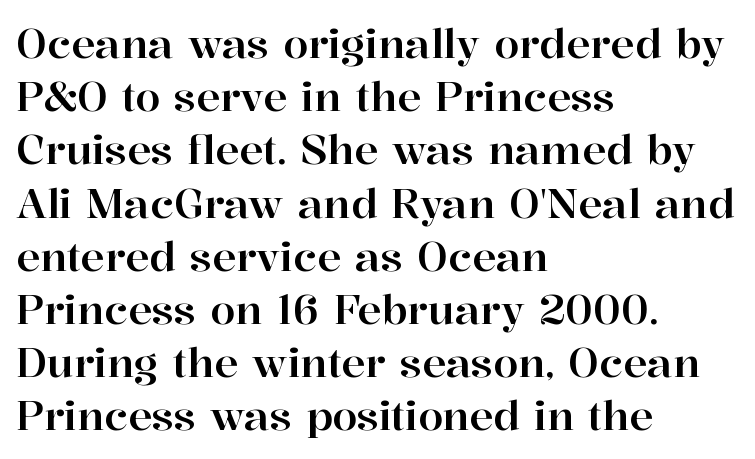
Q: Is the text italic (slanted)? A: No, it is upright.
Q: Is the typeface a serif or a sans-serif typeface? A: Serif.
Q: Is the text underlined? A: No.
Q: How is the paragraph aligned? A: Left-aligned.
Q: Is the spacing between letters normal or unusually wide? A: Normal.
Q: Is the spacing between lines tight, normal or loose? A: Normal.
Q: Width (condensed, normal, or wide)? A: Normal.
Q: Stroke contrast? A: High.
Q: x-height? A: Medium.
Q: Monospaced? A: No.
